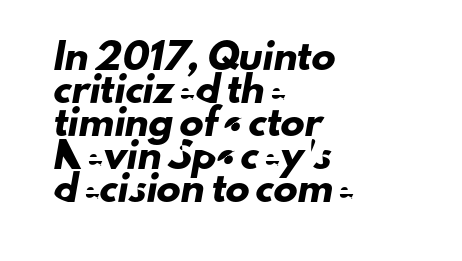
Q: Is the text underlined? A: No.
Q: How is the paragraph aligned? A: Left-aligned.
Q: Is the spacing between letters normal or unusually wide? A: Normal.
Q: Is the spacing between lines tight, normal or loose? A: Normal.
